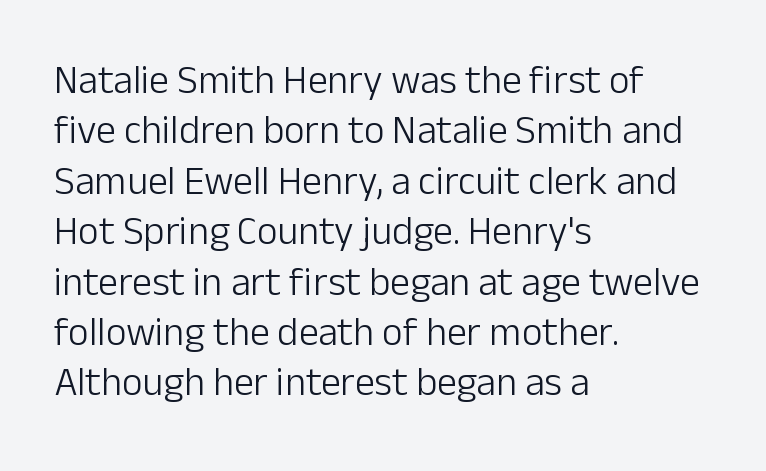
Q: Is the text bold? A: No.
Q: Is the text italic (slanted)? A: No, it is upright.
Q: Is the typeface a serif or a sans-serif typeface? A: Sans-serif.
Q: Is the text underlined? A: No.
Q: How is the paragraph aligned? A: Left-aligned.
Q: Is the spacing between letters normal or unusually wide? A: Normal.
Q: Is the spacing between lines tight, normal or loose? A: Normal.
Q: Width (condensed, normal, or wide)? A: Normal.
Q: Stroke contrast? A: Low.
Q: x-height? A: Medium.
Q: Monospaced? A: No.
